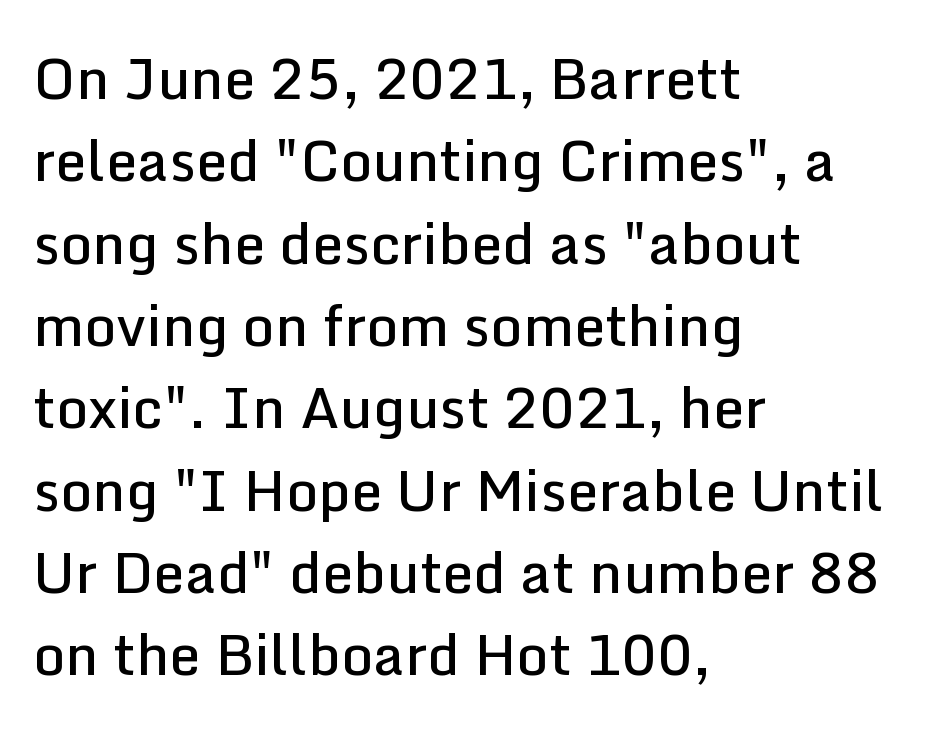
The rendering uses natural spacing where letterforms have individual widths. In terms of weight, the rendering is demibold, just under bold. Look at the tracking — it's just the regular setting, nothing added. Italic? Not at all — the glyphs are vertical. Line spacing here is normal. I'd call this a sans setting — the letters go barefoot.
